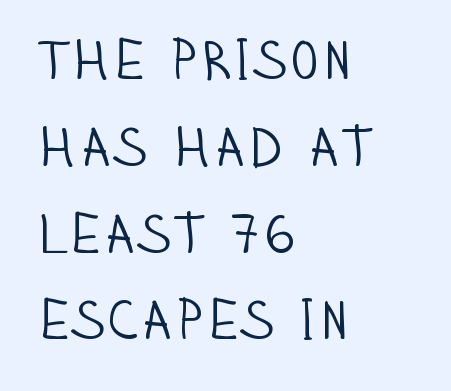
The designer went with a sans here, leaving each stem footless. Designer's note — italics off, roman on. Check under the words: just untouched page. The typesetting does not lean heavy: it is not bold. Leftover space on each line is placed entirely after the last word. The block of text has a typical density, with ordinary space between rows.
